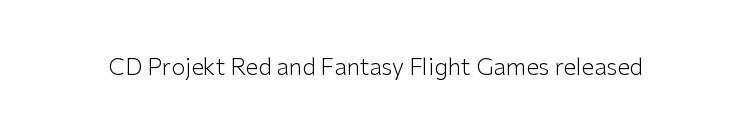
The image shows 23 px text type, upright; set normal letter spacing, not underlined.
